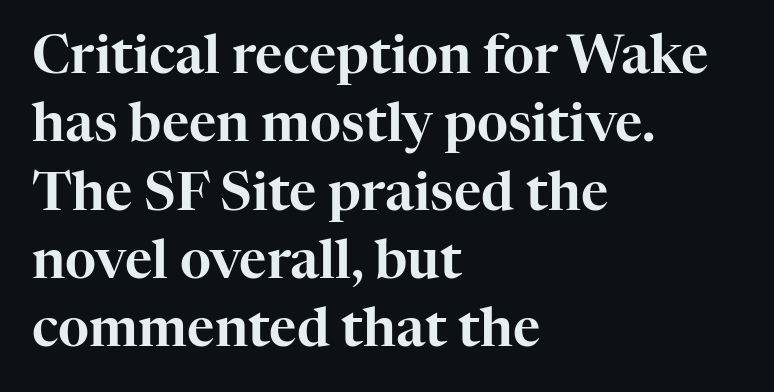
Honestly, the row spacing looks completely unremarkable. Note: serifs present on the glyphs. Note the varied advance widths — an 'i' is clearly narrower than an 'm'. The horizontal fit of the characters is conventional and even.
